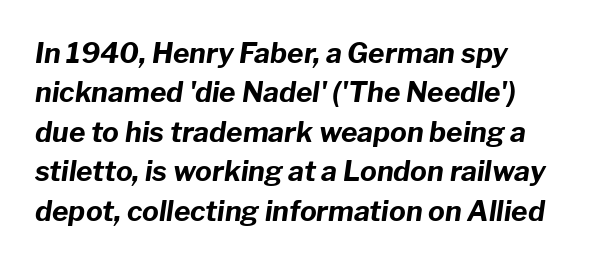
Q: Is the text bold? A: Yes.
Q: Is the text italic (slanted)? A: Yes, it leans right by about 8 degrees.
Q: Is the text underlined? A: No.
Q: How is the paragraph aligned? A: Left-aligned.
Q: Is the spacing between letters normal or unusually wide? A: Normal.
Q: Is the spacing between lines tight, normal or loose? A: Normal.
Q: Width (condensed, normal, or wide)? A: Normal.
Q: Stroke contrast? A: Low.
Q: x-height? A: Medium.
Q: Monospaced? A: No.
